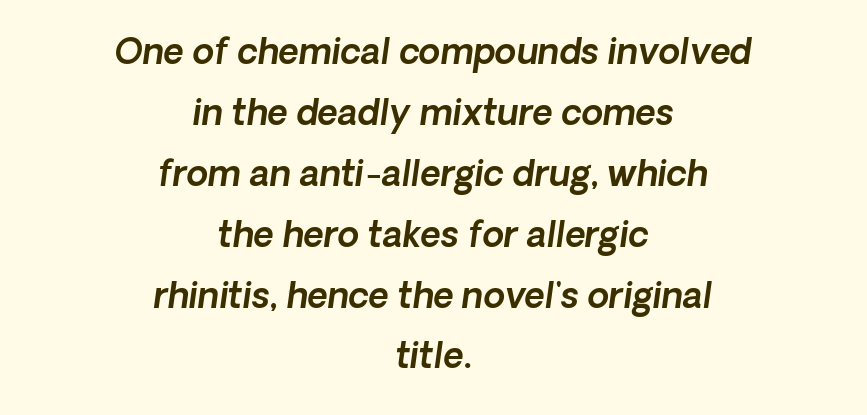
Q: Is the text italic (slanted)? A: Yes, it leans right by about 8 degrees.
Q: Is the text underlined? A: No.
Q: How is the paragraph aligned? A: Centered.
Q: Is the spacing between letters normal or unusually wide? A: Normal.
Q: Width (condensed, normal, or wide)? A: Normal.
Q: x-height? A: Medium.
Q: Monospaced? A: No.
